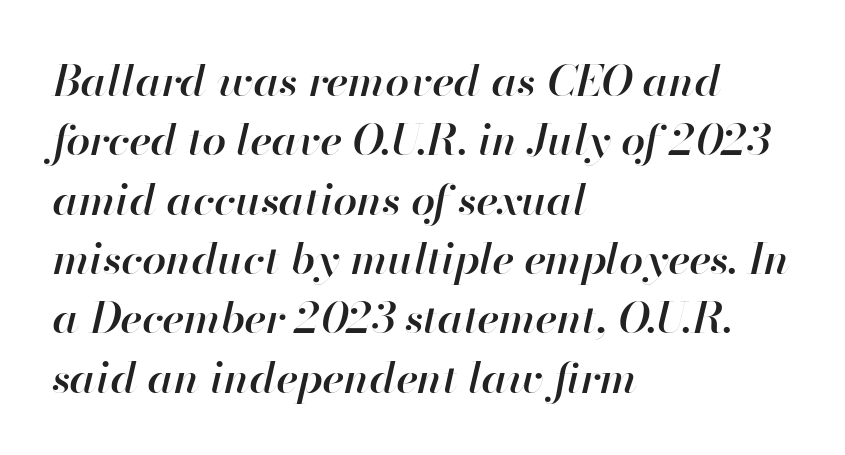
The image shows 43 px semibold type, italic (leaning right); set left-aligned, normal line spacing (1.38x), normal letter spacing, not underlined; high stroke contrast and a small x-height.
